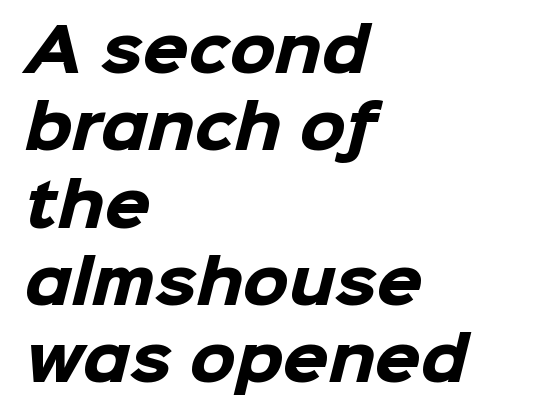
{"serif": "no", "bold": "yes", "weight": "heavy", "width": "normal", "stroke_contrast": "low", "x_height": "medium", "monospaced": "no", "underline": "no", "align": "left", "line_spacing": "normal", "line_spacing_ratio": 1.31, "letter_spacing": "normal", "letter_spacing_em": 0.0, "glyph_px": 59}
